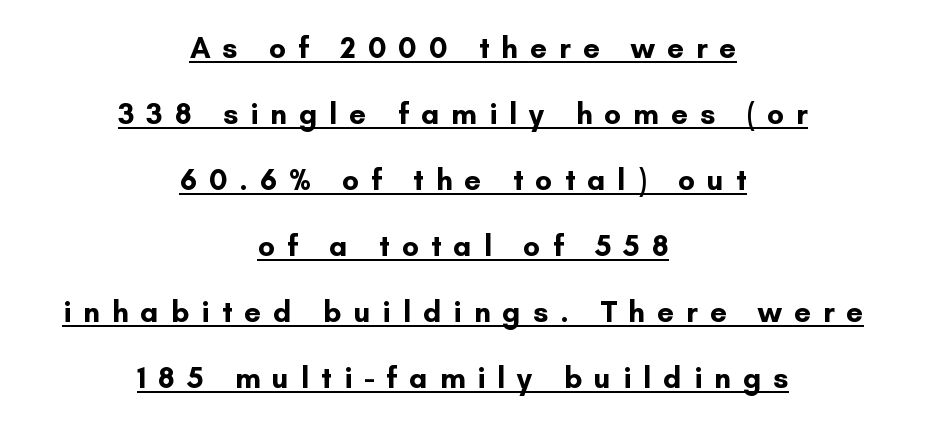
{"serif": "no", "italic": "no", "bold": "yes", "weight": "bold", "width": "normal", "stroke_contrast": "low", "x_height": "small", "monospaced": "no", "underline": "yes", "align": "center", "line_spacing": "loose", "line_spacing_ratio": 2.2, "letter_spacing": "wide", "letter_spacing_em": 0.4, "glyph_px": 30}
